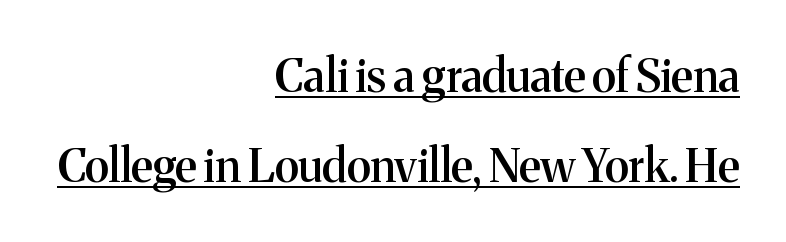
{"serif": "yes", "italic": "no", "bold": "semi", "weight": "semibold", "width": "normal", "stroke_contrast": "medium", "x_height": "medium", "monospaced": "no", "underline": "yes", "align": "right", "line_spacing": "loose", "line_spacing_ratio": 1.99, "letter_spacing": "normal", "letter_spacing_em": 0.0, "glyph_px": 45}
